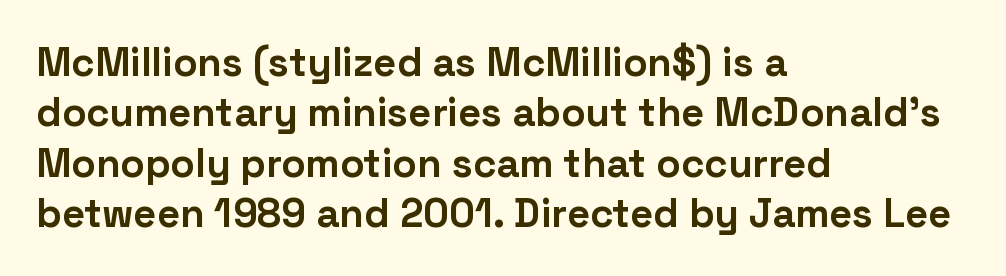
Q: Is the text bold? A: Yes.
Q: Is the text italic (slanted)? A: No, it is upright.
Q: Is the typeface a serif or a sans-serif typeface? A: Sans-serif.
Q: Is the text underlined? A: No.
Q: How is the paragraph aligned? A: Left-aligned.
Q: Is the spacing between letters normal or unusually wide? A: Normal.
Q: Is the spacing between lines tight, normal or loose? A: Normal.
Q: Width (condensed, normal, or wide)? A: Normal.
Q: Stroke contrast? A: Low.
Q: x-height? A: Medium.
Q: Monospaced? A: No.
